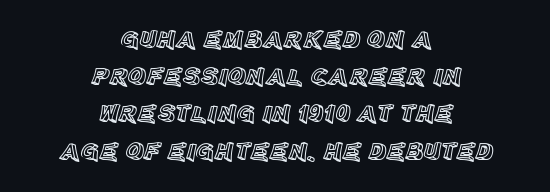
Clear beneath every line of the passage. Each word holds together tightly as a unit, with standard inter-letter gaps. Centered paragraph, ragged on both sides. The lines sit at an ordinary, default distance from one another.
